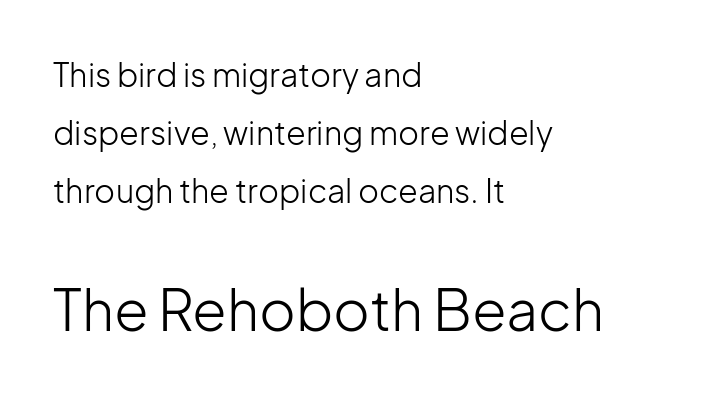
{"serif": "no", "italic": "no", "bold": "no", "weight": "light", "width": "normal", "stroke_contrast": "low", "x_height": "medium", "monospaced": "no", "underline": "no", "align": "left", "line_spacing_ratio": 1.81, "letter_spacing": "normal", "letter_spacing_em": 0.0, "larger_block": "second", "size_ratio": 1.75, "glyph_px": 56}
